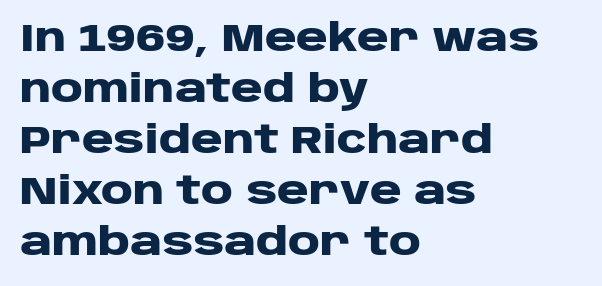
Q: Is the text bold? A: Yes.
Q: Is the text italic (slanted)? A: No, it is upright.
Q: Is the typeface a serif or a sans-serif typeface? A: Sans-serif.
Q: Is the text underlined? A: No.
Q: How is the paragraph aligned? A: Left-aligned.
Q: Is the spacing between letters normal or unusually wide? A: Normal.
Q: Is the spacing between lines tight, normal or loose? A: Normal.
Q: Width (condensed, normal, or wide)? A: Wide.
Q: Stroke contrast? A: Low.
Q: x-height? A: Large.
Q: Monospaced? A: No.
